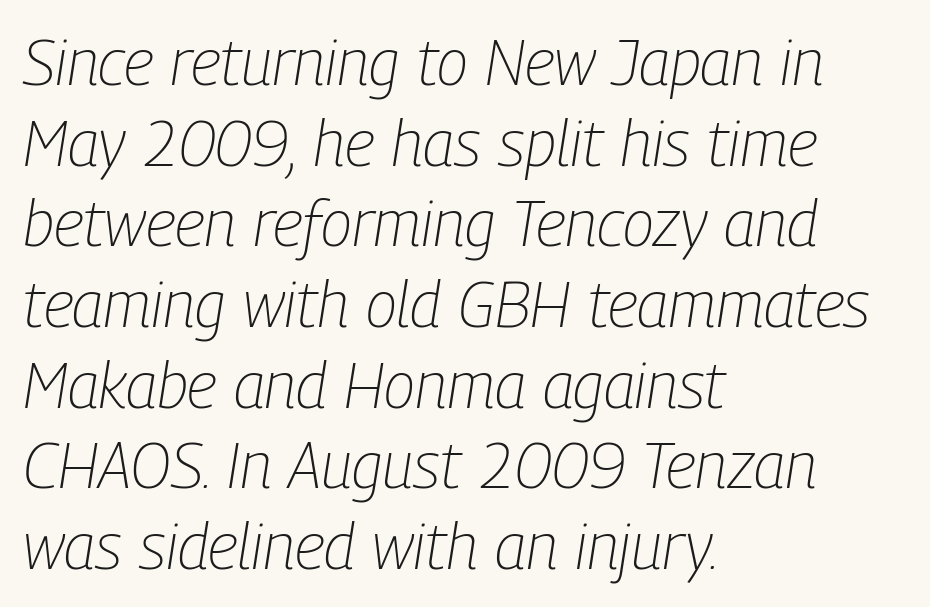
Quick note: underline off. What's the leading like? Ordinary, nothing unusual. Posture: slanted. The ragged edge is on the right, which tells us the setting is flush left.
